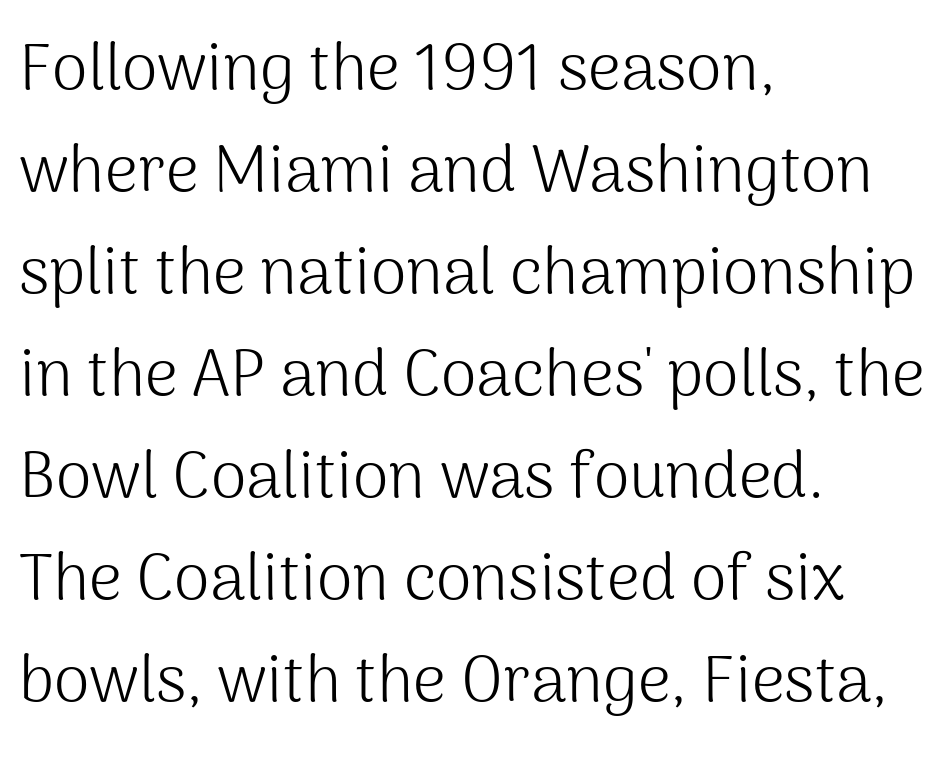
Q: Is the text bold? A: No.
Q: Is the text italic (slanted)? A: No, it is upright.
Q: Is the typeface a serif or a sans-serif typeface? A: Sans-serif.
Q: Is the text underlined? A: No.
Q: How is the paragraph aligned? A: Left-aligned.
Q: Is the spacing between letters normal or unusually wide? A: Normal.
Q: Is the spacing between lines tight, normal or loose? A: Normal.
Q: Width (condensed, normal, or wide)? A: Normal.
Q: Stroke contrast? A: Medium.
Q: x-height? A: Medium.
Q: Monospaced? A: No.
